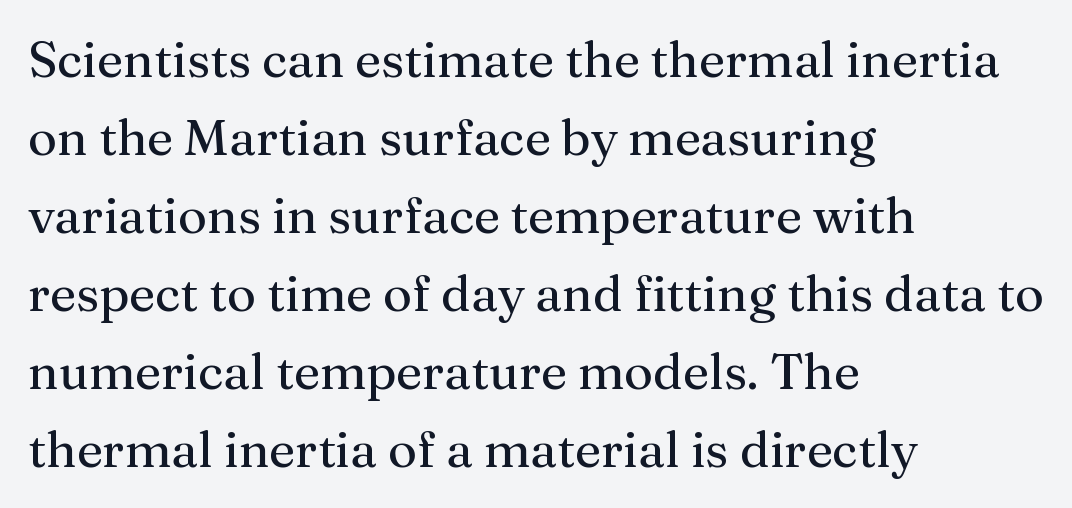
{"serif": "yes", "italic": "no", "bold": "no", "weight": "regular", "width": "normal", "stroke_contrast": "medium", "x_height": "medium", "monospaced": "no", "underline": "no", "align": "left", "line_spacing": "normal", "line_spacing_ratio": 1.56, "letter_spacing": "normal", "letter_spacing_em": 0.0, "glyph_px": 50}
